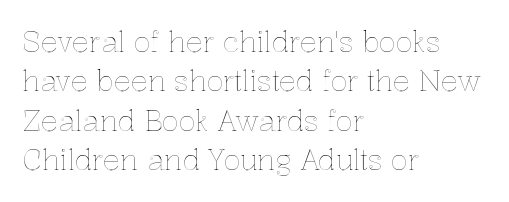
The image shows 28 px text type, upright; set left-aligned, normal line spacing (1.41x), normal letter spacing, not underlined; a medium x-height.
